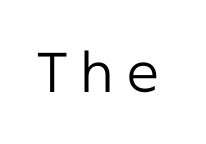
The image shows 56 px regular-weight sans-serif type, upright; set unusually wide letter spacing (+0.2 em), not underlined; low stroke contrast and a medium x-height.
